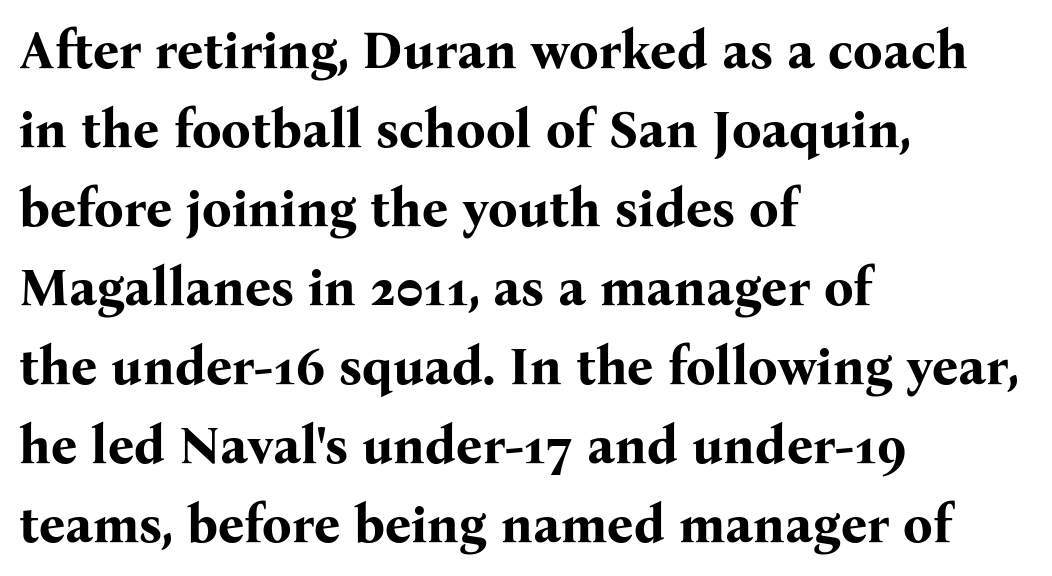
{"serif": "yes", "italic": "no", "bold": "yes", "weight": "bold", "width": "normal", "stroke_contrast": "medium", "x_height": "medium", "monospaced": "no", "underline": "no", "align": "left", "line_spacing": "normal", "line_spacing_ratio": 1.52, "letter_spacing": "normal", "letter_spacing_em": 0.0, "glyph_px": 52}
